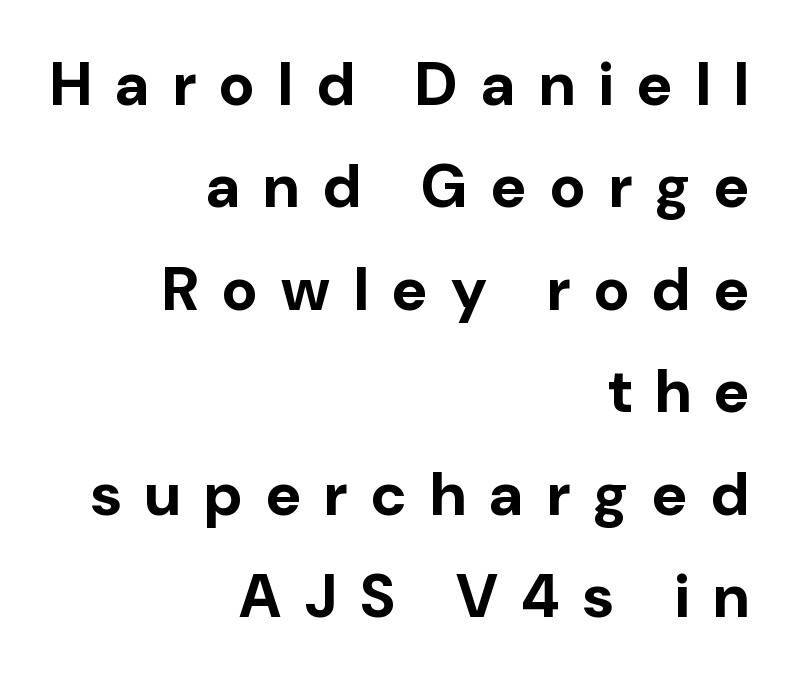
The image shows 61 px bold sans-serif type, upright; set right-aligned, normal line spacing (1.68x), unusually wide letter spacing (+0.39 em), not underlined; low stroke contrast and a medium x-height.
